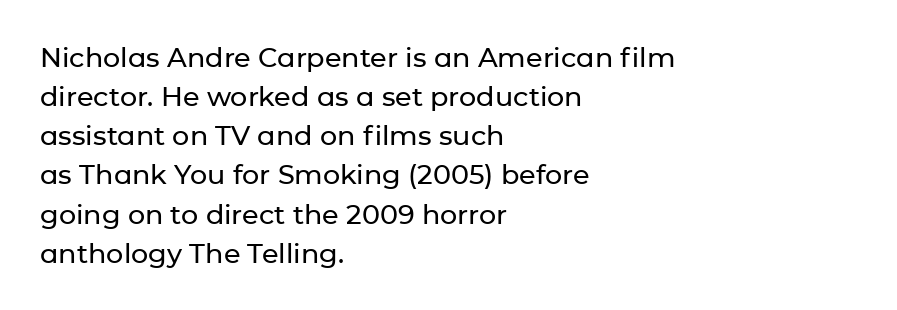
Evenly set lines give the paragraph a standard silhouette. What stands out about the letter spacing? Nothing — it is the standard amount. Glance below the letters and you will spot only blank space. The compositor pushed each line to the left boundary. The axis of the letterforms is exactly vertical.
